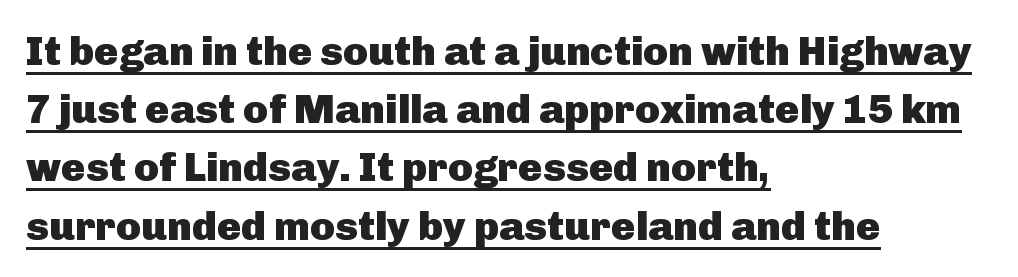
Q: Is the text bold? A: Yes.
Q: Is the text italic (slanted)? A: No, it is upright.
Q: Is the typeface a serif or a sans-serif typeface? A: Sans-serif.
Q: Is the text underlined? A: Yes.
Q: How is the paragraph aligned? A: Left-aligned.
Q: Is the spacing between letters normal or unusually wide? A: Normal.
Q: Is the spacing between lines tight, normal or loose? A: Normal.
Q: Width (condensed, normal, or wide)? A: Normal.
Q: Stroke contrast? A: Low.
Q: x-height? A: Medium.
Q: Monospaced? A: No.
